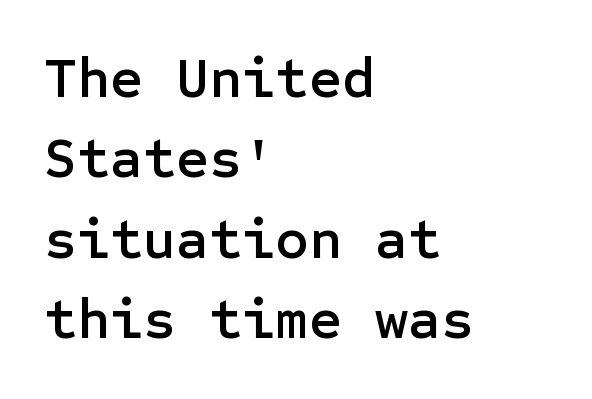
The image shows 57 px sans-serif type, upright; set left-aligned, normal line spacing (1.41x), normal letter spacing, not underlined; low stroke contrast and a medium x-height.
